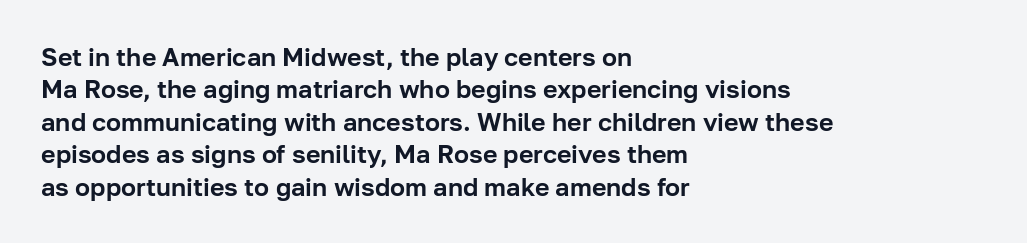
Is there much room between lines? A standard amount, neither cramped nor airy. The passage shown is not underscored anywhere. Visually the block forms a straight wall on the left and a jagged coastline on the right. The lettering holds an erect, upright posture throughout. This rendering leaves character spacing at its baseline value.
